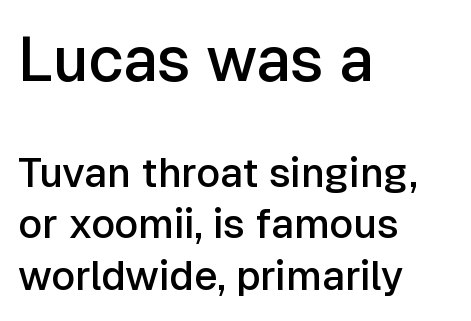
The image shows 62 px semibold sans-serif type, upright; set left-aligned, normal line spacing (1.25x), normal letter spacing, not underlined; the first (top) block is 1.51x larger; low stroke contrast and a medium x-height.
